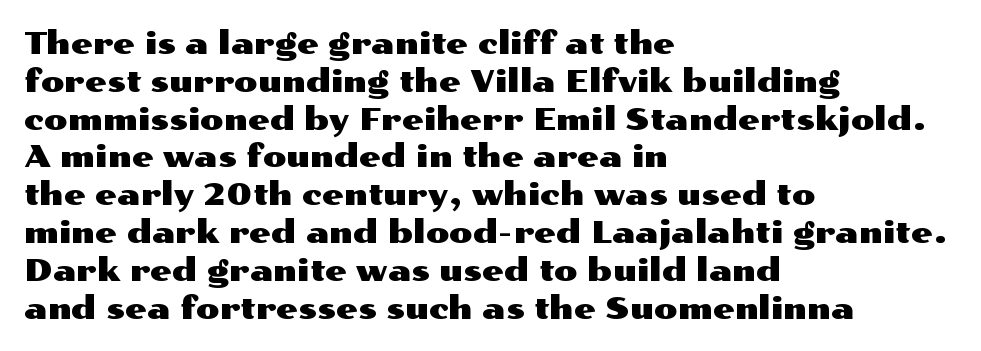
In terms of letterspacing, this is plain default setting. Does the lettering tilt? It doesn't — this is upright. Rule under the text: the space is simply empty. Note the varied advance widths — an 'i' is clearly narrower than an 'm'. Serif or sans? Sans — the stroke terminals are bare.
